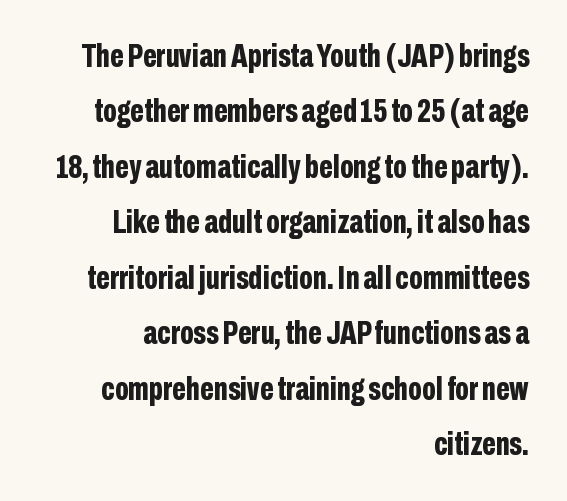
Upright lettering throughout. Nobody drew a line under any word here. Where is the straight margin? On the right. Horizontal bands of white between lines are of average thickness. The rendering uses natural spacing where letterforms have individual widths. The letters are bold, with thick, heavy strokes.
